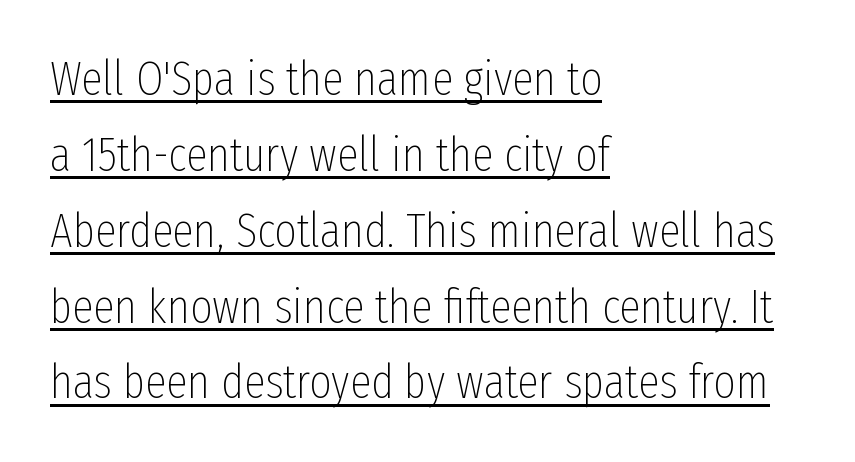
Does the leading feel generous? No, just average. The passage is arranged the way most books set body copy — flush left. Observe the absence of serifs on each vertical stroke in this sample. A typesetter would call this proportional, since set widths differ per character. Emphasis is given by a line drawn under the lettering.
